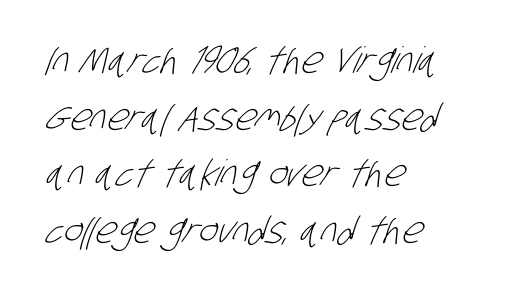
Compared with a typical body face, this is equally light or lighter still. Glyph-to-glyph distance matches everyday printed text. Unlike a traditional serif, this face leaves its strokes unadorned. The passage shown is typed in a proportional face where columns would drift.
